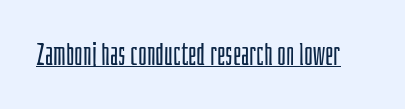
The image shows 30 px light, condensed sans-serif type, upright; set normal letter spacing, underlined; low stroke contrast and a large x-height.
